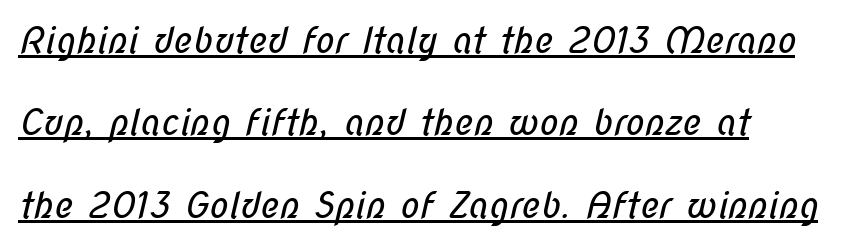
The image shows 36 px regular-weight, condensed sans-serif type; set left-aligned, loose line spacing (2.29x), normal letter spacing, underlined; low stroke contrast and a medium x-height.
